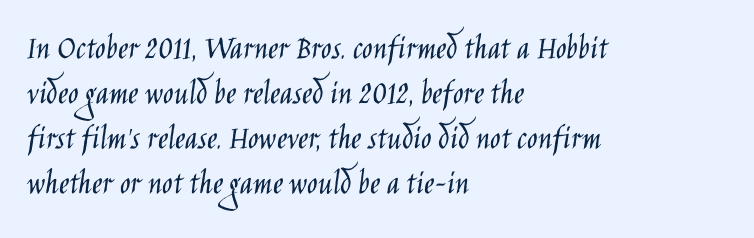
{"serif": "no", "bold": "no", "weight": "light", "width": "condensed", "stroke_contrast": "low", "x_height": "large", "monospaced": "no", "underline": "no", "align": "left", "line_spacing": "normal", "line_spacing_ratio": 1.29, "letter_spacing": "normal", "letter_spacing_em": 0.0, "glyph_px": 35}
